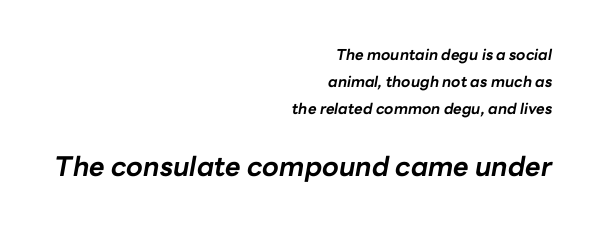
The image shows 27 px bold type, italic (leaning right); set right-aligned, line spacing 1.8x, normal letter spacing, not underlined; the second (bottom) block is 1.8x larger.
